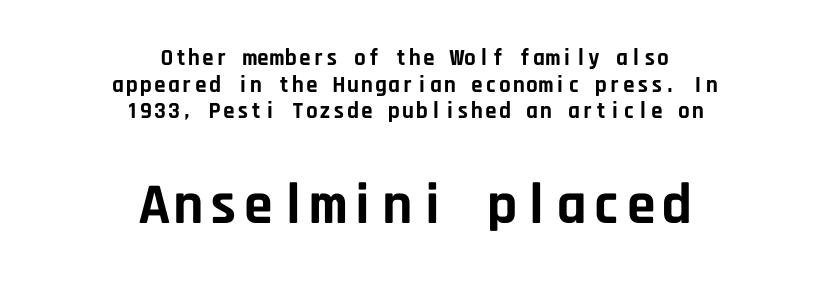
The image shows 58 px bold sans-serif type, upright, monospaced; set centered, line spacing 1.16x, normal letter spacing, not underlined; the second (bottom) block is 2.52x larger; low stroke contrast and a large x-height.
